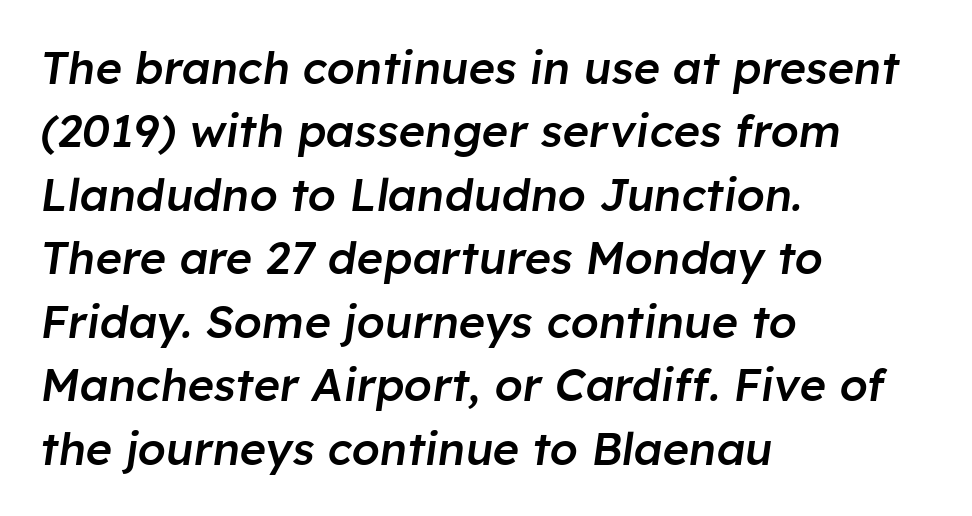
{"italic": "yes", "lean": "right", "slant_degrees": 8, "bold": "semi", "weight": "semibold", "width": "normal", "stroke_contrast": "low", "x_height": "medium", "monospaced": "no", "underline": "no", "align": "left", "line_spacing": "normal", "line_spacing_ratio": 1.41, "letter_spacing": "normal", "letter_spacing_em": 0.0, "glyph_px": 45}
